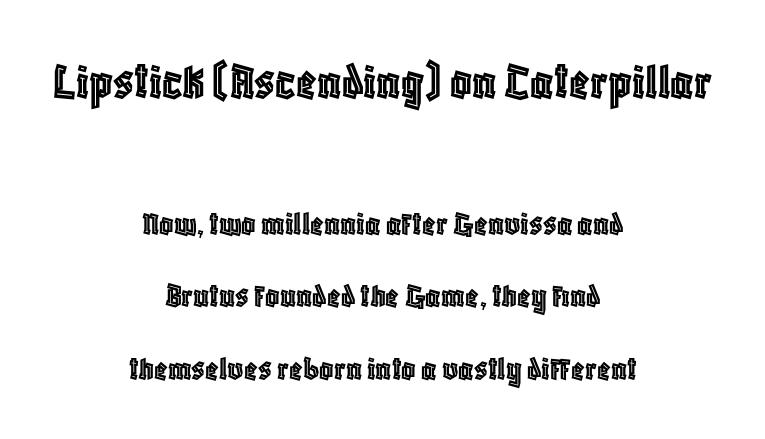
Q: Is the text italic (slanted)? A: No, it is upright.
Q: Is the text underlined? A: No.
Q: How is the paragraph aligned? A: Centered.
Q: Is the spacing between letters normal or unusually wide? A: Normal.
Q: Is the spacing between lines tight, normal or loose? A: Loose.
Q: Which block of text is set in a larger size, the first (top) or the second (bottom)? A: The first (top) one.
Q: Width (condensed, normal, or wide)? A: Condensed.
Q: x-height? A: Large.
Q: Monospaced? A: No.
